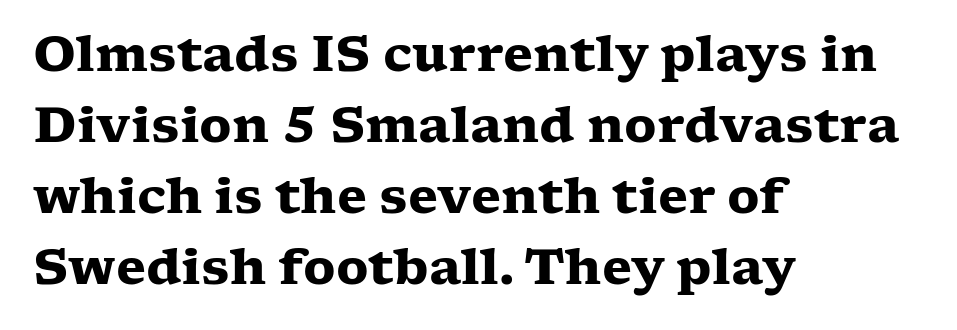
Q: Is the text bold? A: Yes.
Q: Is the text italic (slanted)? A: No, it is upright.
Q: Is the typeface a serif or a sans-serif typeface? A: Serif.
Q: Is the text underlined? A: No.
Q: How is the paragraph aligned? A: Left-aligned.
Q: Is the spacing between letters normal or unusually wide? A: Normal.
Q: Is the spacing between lines tight, normal or loose? A: Normal.
Q: Width (condensed, normal, or wide)? A: Wide.
Q: Stroke contrast? A: Low.
Q: x-height? A: Medium.
Q: Monospaced? A: No.
